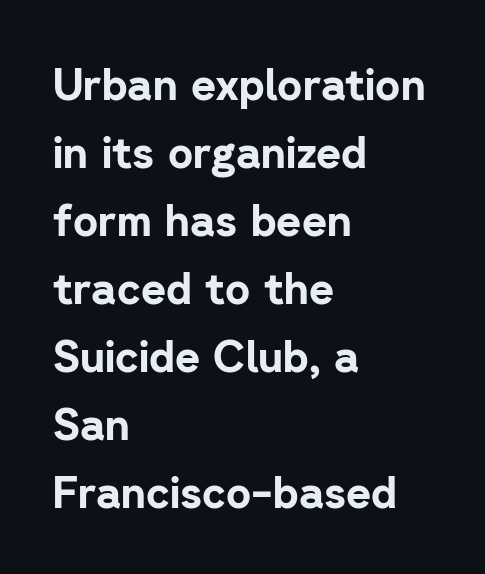
Q: Is the text bold? A: Yes.
Q: Is the text italic (slanted)? A: No, it is upright.
Q: Is the typeface a serif or a sans-serif typeface? A: Sans-serif.
Q: Is the text underlined? A: No.
Q: How is the paragraph aligned? A: Left-aligned.
Q: Is the spacing between letters normal or unusually wide? A: Normal.
Q: Is the spacing between lines tight, normal or loose? A: Normal.
Q: Width (condensed, normal, or wide)? A: Normal.
Q: Stroke contrast? A: Low.
Q: x-height? A: Medium.
Q: Monospaced? A: No.
